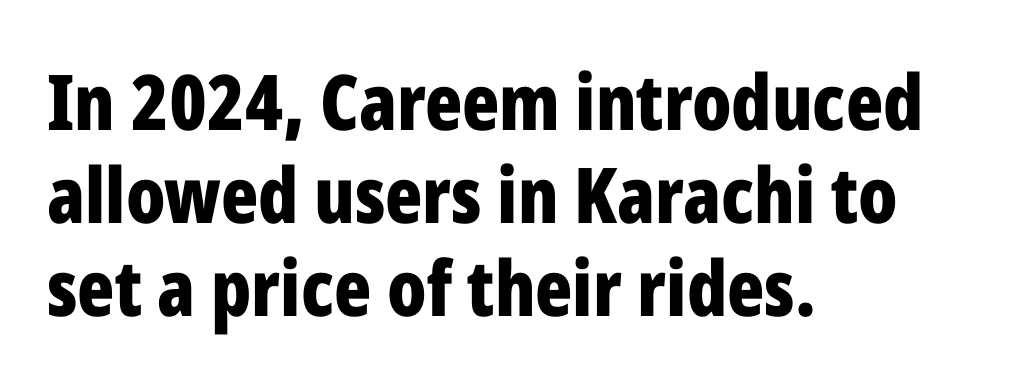
The image shows 77 px bold, condensed sans-serif type, upright; set left-aligned, line spacing 1.21x, normal letter spacing, not underlined; low stroke contrast and a medium x-height.
